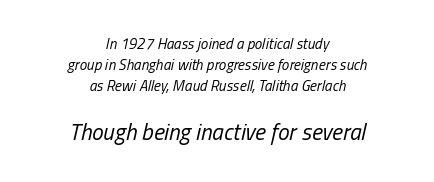
Q: Is the text bold? A: No.
Q: Is the text italic (slanted)? A: Yes, it leans right by about 13 degrees.
Q: Is the text underlined? A: No.
Q: How is the paragraph aligned? A: Centered.
Q: Is the spacing between letters normal or unusually wide? A: Normal.
Q: Is the spacing between lines tight, normal or loose? A: Normal.
Q: Which block of text is set in a larger size, the first (top) or the second (bottom)? A: The second (bottom) one.
